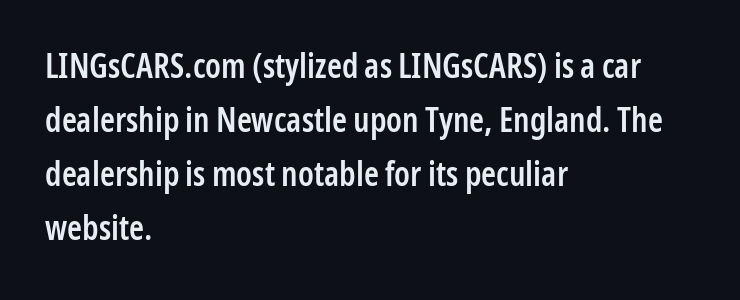
If you drew a line through each stem, it would be perfectly vertical. Serif or sans? Sans — the stroke terminals are bare. Spacing verdict: proportional, widths tailored to each character. No word sits above an underline.
